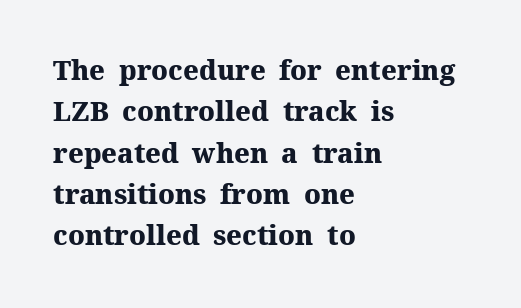
Q: Is the text bold? A: Yes.
Q: Is the text italic (slanted)? A: No, it is upright.
Q: Is the text underlined? A: No.
Q: How is the paragraph aligned? A: Left-aligned.
Q: Is the spacing between letters normal or unusually wide? A: Normal.
Q: Is the spacing between lines tight, normal or loose? A: Normal.
